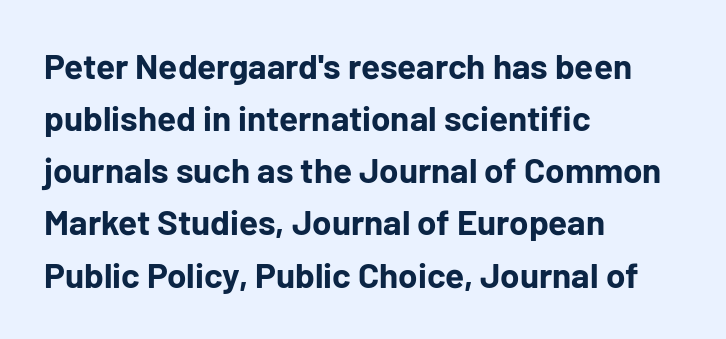
Q: Is the text bold? A: Yes.
Q: Is the text italic (slanted)? A: No, it is upright.
Q: Is the typeface a serif or a sans-serif typeface? A: Sans-serif.
Q: Is the text underlined? A: No.
Q: How is the paragraph aligned? A: Left-aligned.
Q: Is the spacing between letters normal or unusually wide? A: Normal.
Q: Is the spacing between lines tight, normal or loose? A: Normal.
Q: Width (condensed, normal, or wide)? A: Normal.
Q: Stroke contrast? A: Low.
Q: x-height? A: Medium.
Q: Monospaced? A: No.
